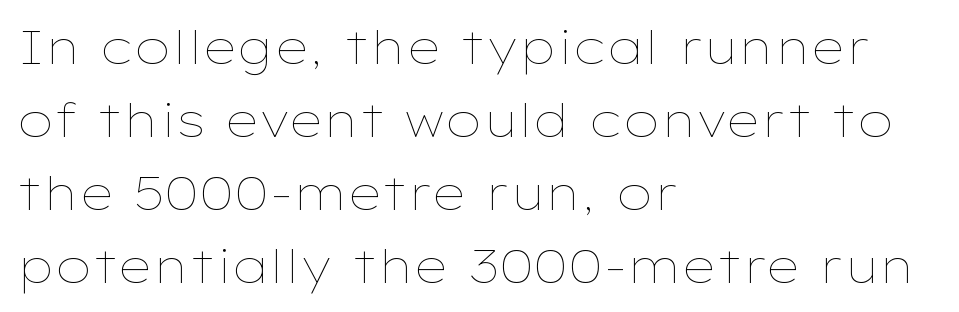
Q: Is the text bold? A: No.
Q: Is the text italic (slanted)? A: No, it is upright.
Q: Is the text underlined? A: No.
Q: How is the paragraph aligned? A: Left-aligned.
Q: Is the spacing between letters normal or unusually wide? A: Normal.
Q: Is the spacing between lines tight, normal or loose? A: Normal.
Q: Width (condensed, normal, or wide)? A: Wide.
Q: Stroke contrast? A: Low.
Q: x-height? A: Medium.
Q: Monospaced? A: No.
